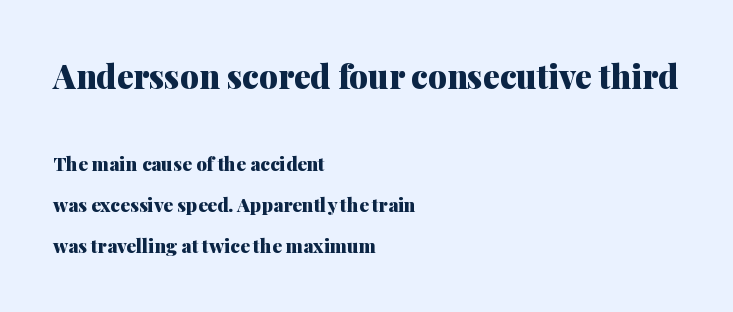
{"serif": "yes", "italic": "no", "bold": "yes", "weight": "heavy", "width": "normal", "stroke_contrast": "medium", "x_height": "medium", "monospaced": "no", "underline": "no", "align": "left", "line_spacing": "loose", "line_spacing_ratio": 2.15, "letter_spacing": "normal", "letter_spacing_em": 0.0, "larger_block": "first", "size_ratio": 1.74, "glyph_px": 33}
